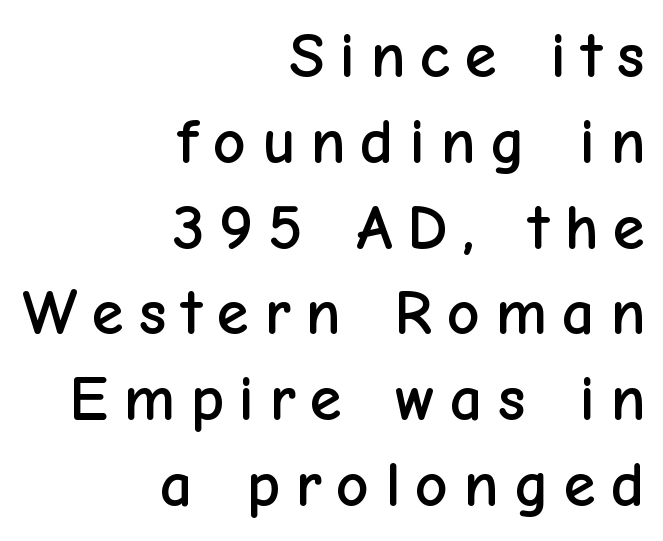
{"serif": "no", "italic": "no", "width": "normal", "stroke_contrast": "low", "x_height": "medium", "monospaced": "no", "underline": "no", "align": "right", "line_spacing": "normal", "line_spacing_ratio": 1.32, "letter_spacing": "wide", "letter_spacing_em": 0.23, "glyph_px": 65}
